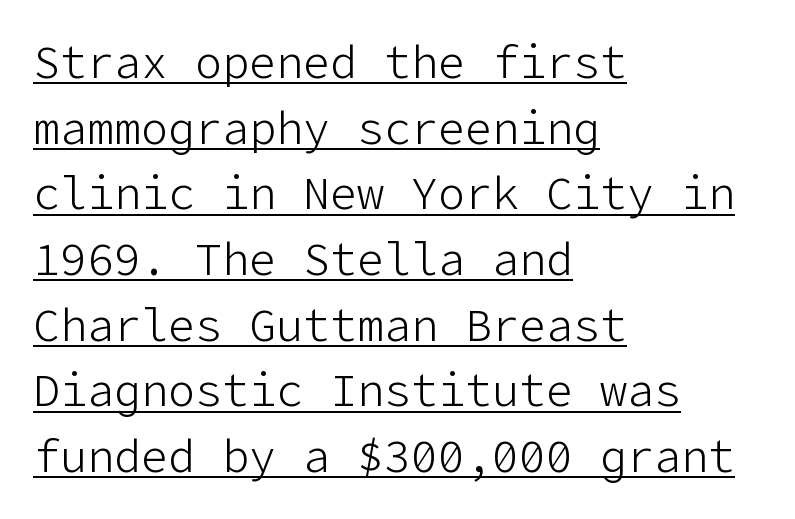
Q: Is the text bold? A: No.
Q: Is the text italic (slanted)? A: No, it is upright.
Q: Is the typeface a serif or a sans-serif typeface? A: Sans-serif.
Q: Is the text underlined? A: Yes.
Q: How is the paragraph aligned? A: Left-aligned.
Q: Is the spacing between letters normal or unusually wide? A: Normal.
Q: Is the spacing between lines tight, normal or loose? A: Normal.
Q: Width (condensed, normal, or wide)? A: Normal.
Q: Stroke contrast? A: Low.
Q: x-height? A: Medium.
